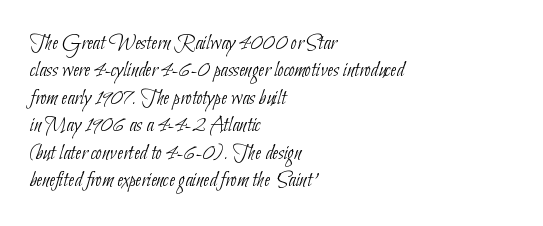
{"bold": "no", "underline": "no", "align": "left", "line_spacing": "normal", "line_spacing_ratio": 1.25, "letter_spacing": "normal", "letter_spacing_em": 0.0, "glyph_px": 22}
